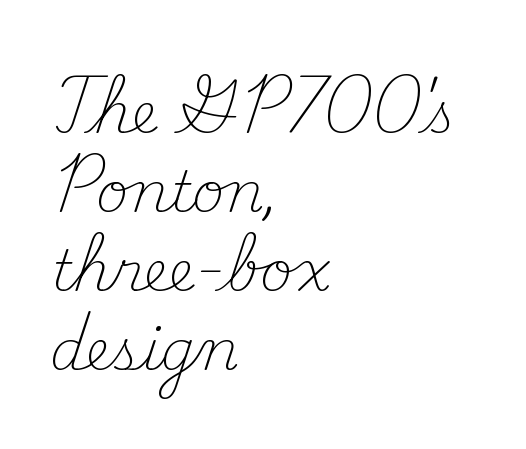
{"serif": "yes", "bold": "no", "weight": "light", "width": "normal", "stroke_contrast": "medium", "x_height": "small", "monospaced": "no", "underline": "no", "align": "left", "line_spacing": "normal", "line_spacing_ratio": 1.41, "letter_spacing": "normal", "letter_spacing_em": 0.0, "glyph_px": 56}
